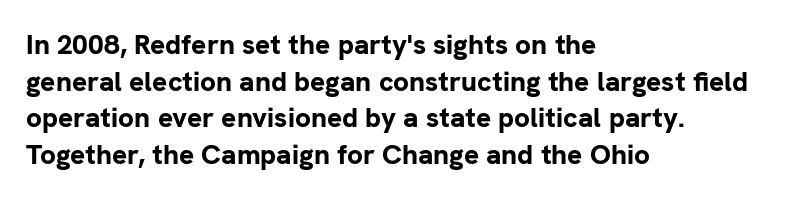
{"serif": "no", "italic": "no", "bold": "yes", "weight": "bold", "width": "normal", "stroke_contrast": "low", "x_height": "medium", "monospaced": "no", "underline": "no", "align": "left", "line_spacing": "normal", "line_spacing_ratio": 1.31, "letter_spacing": "normal", "letter_spacing_em": 0.0, "glyph_px": 28}
